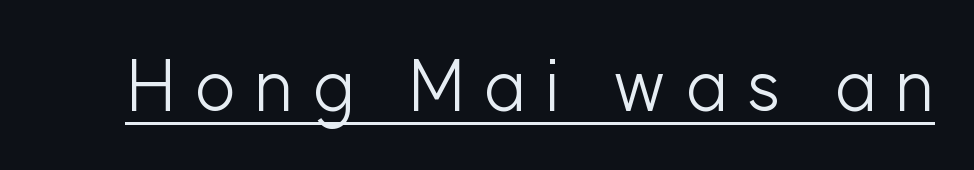
{"serif": "no", "italic": "no", "bold": "no", "weight": "light", "width": "normal", "stroke_contrast": "low", "x_height": "medium", "monospaced": "no", "underline": "yes", "letter_spacing": "wide", "letter_spacing_em": 0.26, "glyph_px": 71}
